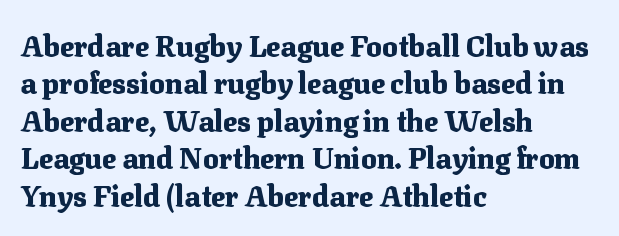
Q: Is the text bold? A: Yes.
Q: Is the text italic (slanted)? A: No, it is upright.
Q: Is the typeface a serif or a sans-serif typeface? A: Serif.
Q: Is the text underlined? A: No.
Q: How is the paragraph aligned? A: Left-aligned.
Q: Is the spacing between letters normal or unusually wide? A: Normal.
Q: Is the spacing between lines tight, normal or loose? A: Normal.
Q: Width (condensed, normal, or wide)? A: Normal.
Q: Stroke contrast? A: Medium.
Q: x-height? A: Medium.
Q: Monospaced? A: No.
